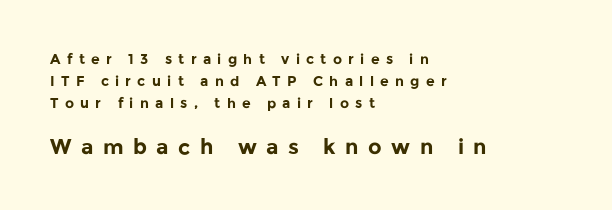
{"italic": "no", "bold": "yes", "underline": "no", "align": "left", "line_spacing": "normal", "line_spacing_ratio": 1.57, "letter_spacing": "wide", "letter_spacing_em": 0.45, "larger_block": "second", "size_ratio": 1.5, "glyph_px": 21}
